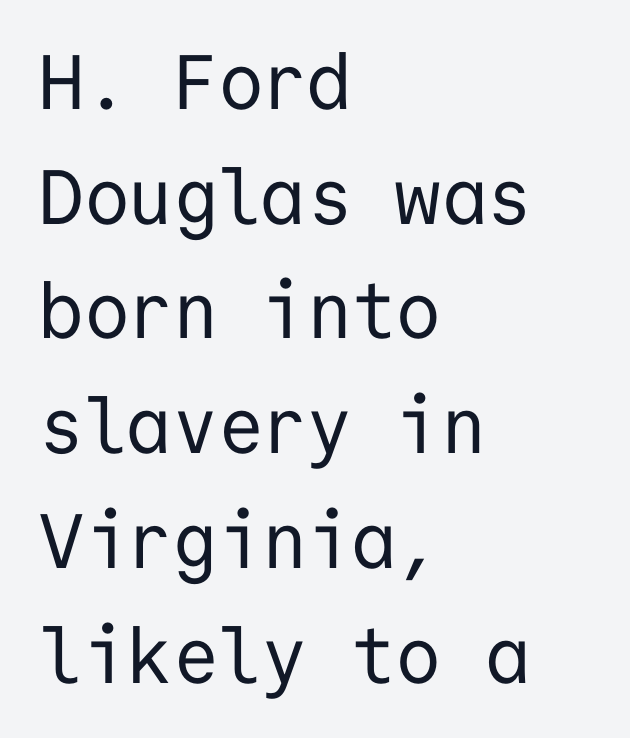
{"serif": "no", "italic": "no", "bold": "no", "weight": "regular", "width": "normal", "stroke_contrast": "low", "x_height": "medium", "monospaced": "yes", "underline": "no", "align": "left", "line_spacing": "normal", "line_spacing_ratio": 1.49, "letter_spacing": "normal", "letter_spacing_em": 0.0, "glyph_px": 77}
